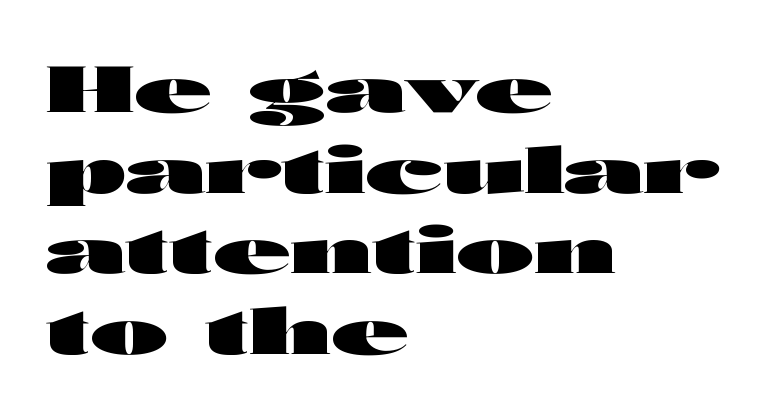
Q: Is the text bold? A: Yes.
Q: Is the text italic (slanted)? A: No, it is upright.
Q: Is the typeface a serif or a sans-serif typeface? A: Sans-serif.
Q: Is the text underlined? A: No.
Q: How is the paragraph aligned? A: Left-aligned.
Q: Is the spacing between letters normal or unusually wide? A: Normal.
Q: Is the spacing between lines tight, normal or loose? A: Normal.
Q: Width (condensed, normal, or wide)? A: Wide.
Q: Stroke contrast? A: High.
Q: x-height? A: Medium.
Q: Monospaced? A: No.
